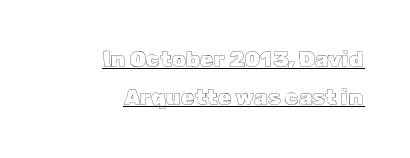
Quick note: underline on. This sample is right-justified, so line beginnings fall wherever the words allow. Posture: straight, roman, zero tilt. Observe the ordinary spacing: letters are neighbours, not strangers.
